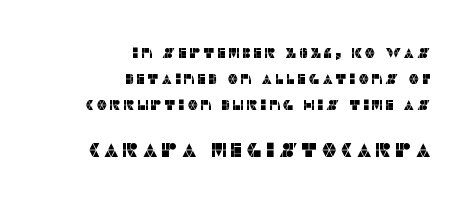
{"italic": "no", "underline": "no", "align": "right", "line_spacing_ratio": 1.84, "larger_block": "second", "size_ratio": 1.43, "glyph_px": 20}
